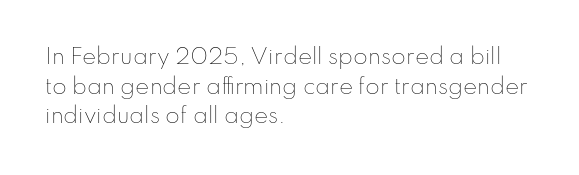
The image shows 21 px text type, upright; set left-aligned, normal line spacing (1.41x), normal letter spacing, not underlined.
